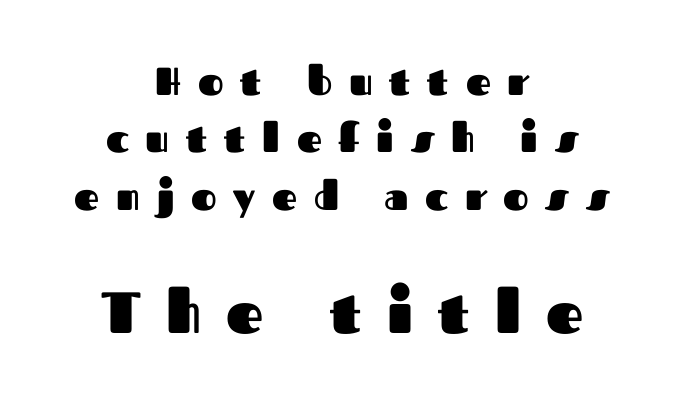
{"serif": "no", "italic": "no", "bold": "yes", "weight": "heavy", "width": "normal", "stroke_contrast": "medium", "x_height": "medium", "monospaced": "no", "underline": "no", "align": "center", "line_spacing": "normal", "line_spacing_ratio": 1.47, "letter_spacing": "wide", "letter_spacing_em": 0.43, "larger_block": "second", "size_ratio": 1.49, "glyph_px": 58}
